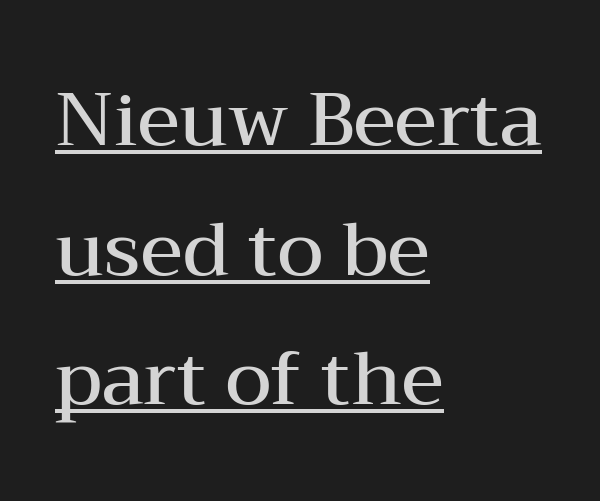
Left-aligned paragraph, ragged on the right. How heavy is the stroke? Medium-heavy — a semibold, shy of bold. Small tapered or slab feet sit at the stroke ends, so this counts as serif. Nope, not italic — everything's standing straight.
